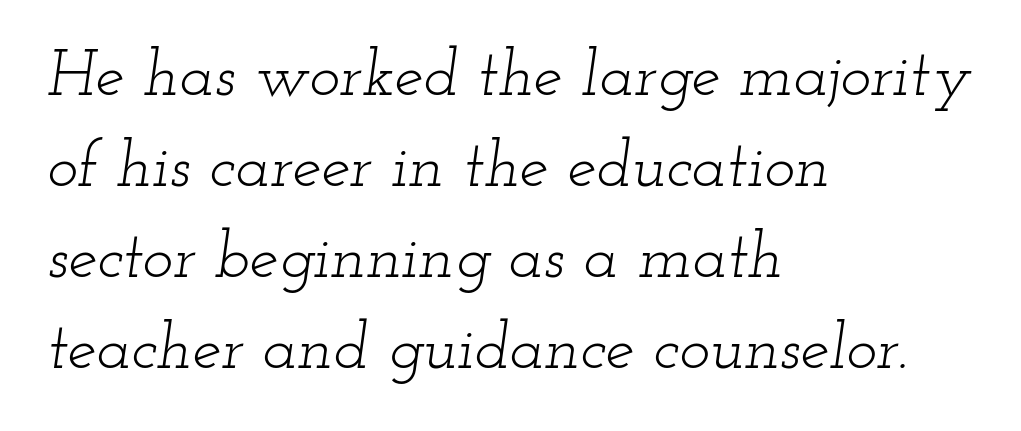
The image shows 65 px light, wide serif type, italic (leaning right); set left-aligned, normal line spacing (1.4x), normal letter spacing, not underlined; low stroke contrast and a small x-height.
